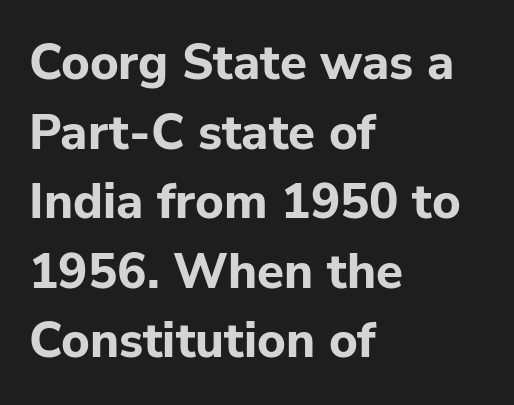
The image shows 49 px bold sans-serif type, upright; set left-aligned, normal line spacing (1.42x), normal letter spacing, not underlined; low stroke contrast and a medium x-height.
